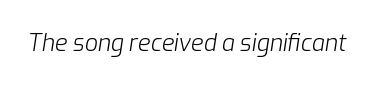
The image shows 23 px text type, italic (leaning right); set normal letter spacing, not underlined.
